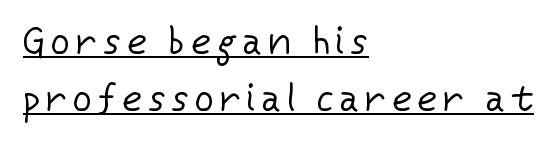
The image shows 38 px regular-weight sans-serif type, upright; set left-aligned, normal line spacing (1.5x), underlined; low stroke contrast and a medium x-height.
